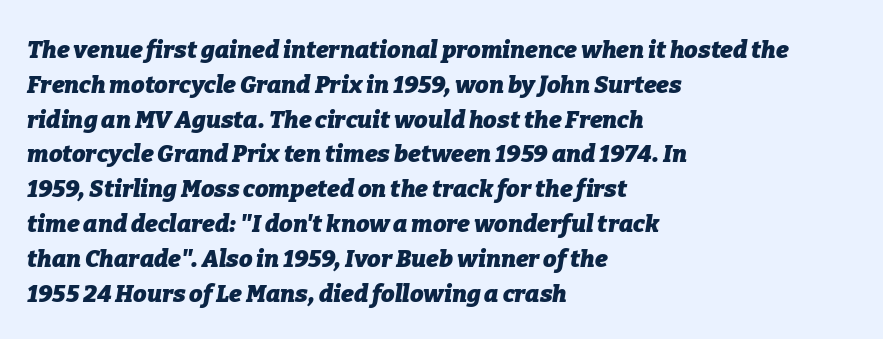
Q: Is the text bold? A: Yes.
Q: Is the text italic (slanted)? A: Yes, it leans right by about 9 degrees.
Q: Is the text underlined? A: No.
Q: How is the paragraph aligned? A: Left-aligned.
Q: Is the spacing between letters normal or unusually wide? A: Normal.
Q: Is the spacing between lines tight, normal or loose? A: Normal.
